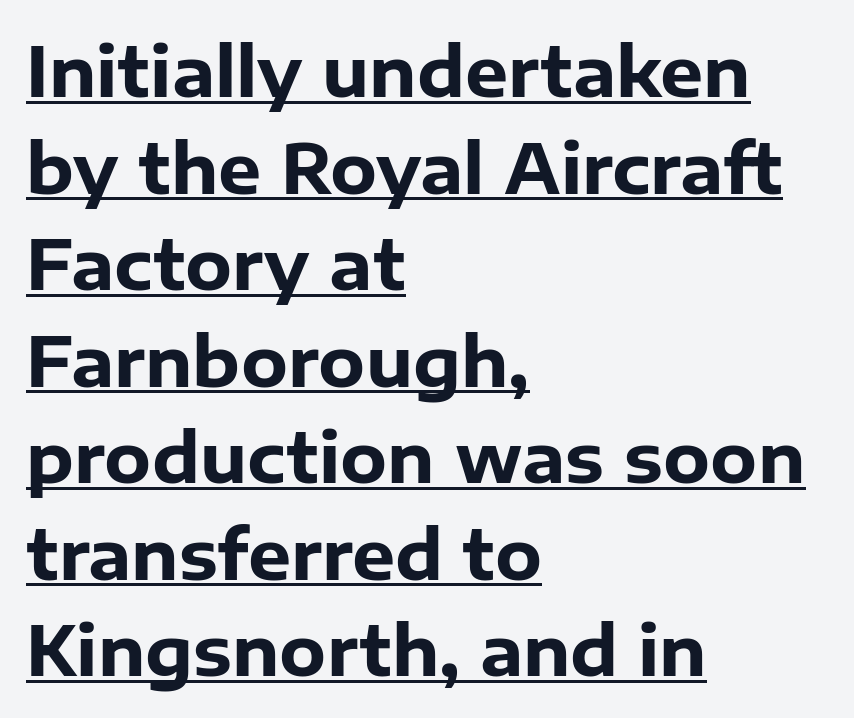
The image shows 68 px heavy sans-serif type, upright; set left-aligned, normal line spacing (1.42x), normal letter spacing, underlined; low stroke contrast and a medium x-height.
